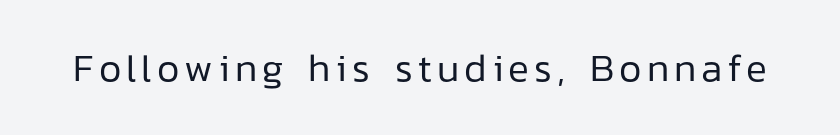
{"serif": "no", "italic": "no", "bold": "no", "weight": "regular", "width": "normal", "stroke_contrast": "low", "x_height": "medium", "monospaced": "no", "underline": "no", "glyph_px": 39}
